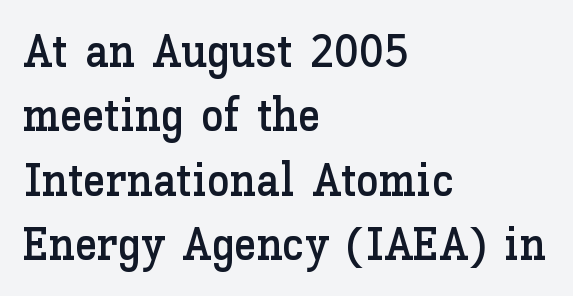
The axis of the letterforms is exactly vertical. This sample uses plain, unmodified letter spacing. These lines are rendered in a variable-pitch font. This rendering uses left alignment, leaving the right contour irregular.
